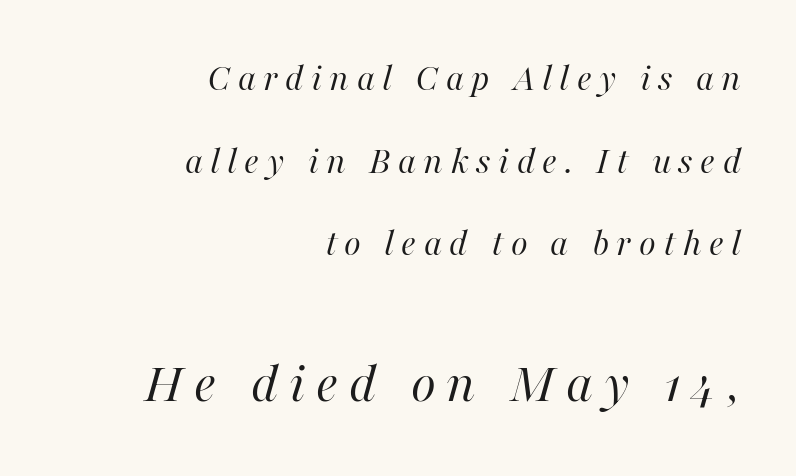
Q: Is the text bold? A: No.
Q: Is the text italic (slanted)? A: Yes, it leans right by about 16 degrees.
Q: Is the text underlined? A: No.
Q: How is the paragraph aligned? A: Right-aligned.
Q: Is the spacing between lines tight, normal or loose? A: Loose.
Q: Which block of text is set in a larger size, the first (top) or the second (bottom)? A: The second (bottom) one.
Q: Width (condensed, normal, or wide)? A: Normal.
Q: Stroke contrast? A: High.
Q: x-height? A: Medium.
Q: Monospaced? A: No.
